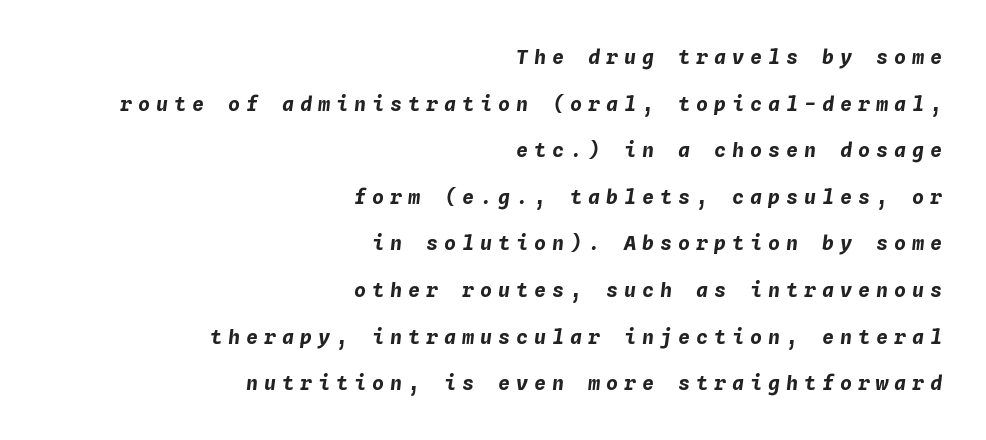
Q: Is the text bold? A: Yes.
Q: Is the text italic (slanted)? A: Yes, it leans right by about 4 degrees.
Q: Is the text underlined? A: No.
Q: How is the paragraph aligned? A: Right-aligned.
Q: Is the spacing between letters normal or unusually wide? A: Unusually wide.
Q: Is the spacing between lines tight, normal or loose? A: Loose.
